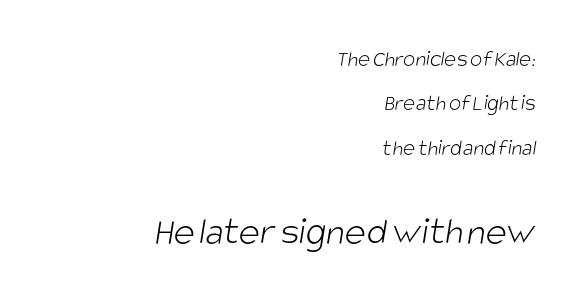
Here the designer chose a conventional face with non-uniform glyph widths. Has an underline been added? It has not. You could call the tracking neutral — neither tight nor loose. What's the leading like? Stretched, with rows far apart. You get the small type first, then a jump to larger type.
